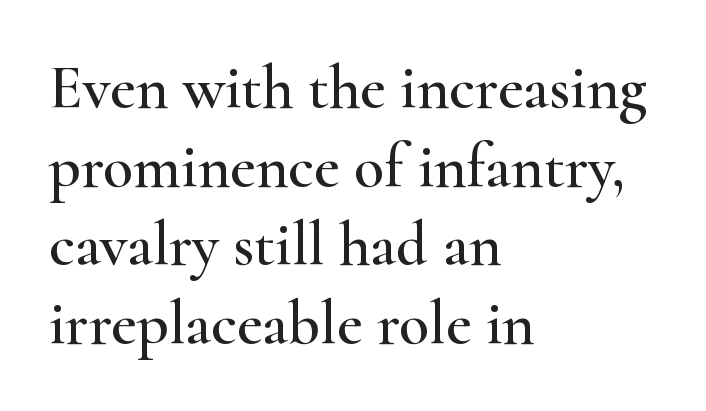
Vertical spacing — default. If you drew a ruler down the left edge, every line would touch it. This is roman type, the default non-slanted kind. Each row of text sits above clean, open space. You can tell from the footed stems that serif type was used.
